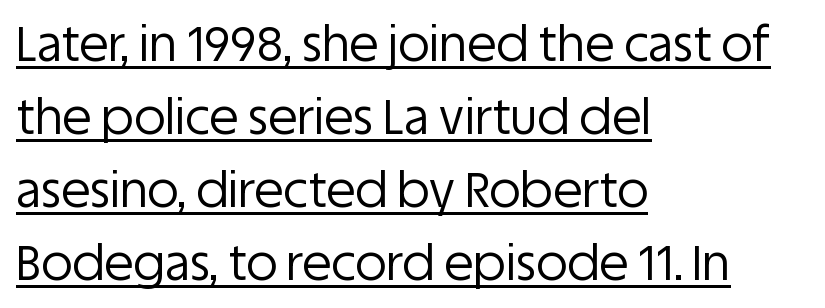
The image shows 48 px regular-weight sans-serif type, upright; set left-aligned, normal line spacing (1.52x), normal letter spacing, underlined; low stroke contrast and a large x-height.
